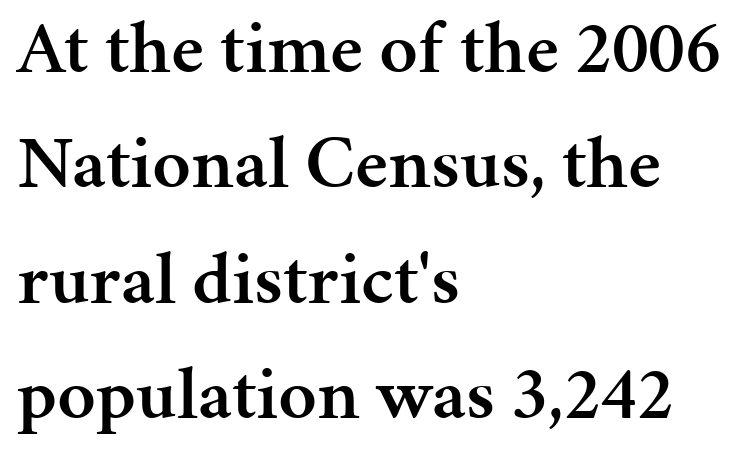
One-word summary of the alignment: left. Vertical strokes here are truly vertical. The letterforms sit shoulder to shoulder at normal distance. Observe the serifs anchoring each vertical stroke in this sample. A clean baseline with only descenders dipping below it. Its strokes are somewhat broadened, the hallmark of semibold type.
